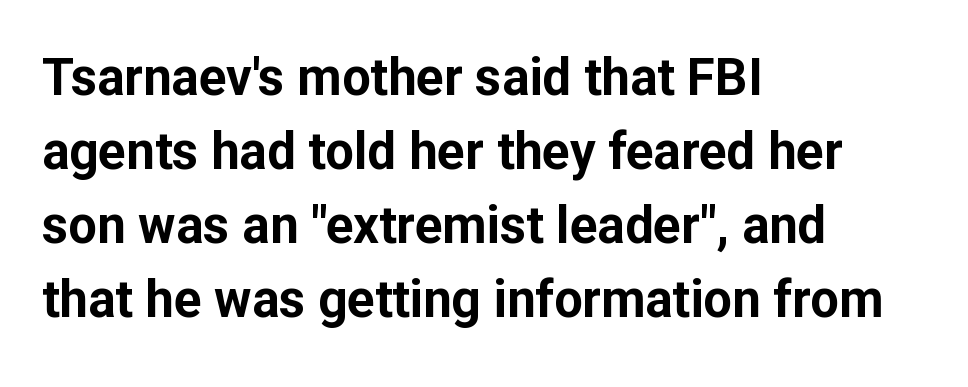
The image shows 51 px bold sans-serif type, upright; set left-aligned, normal line spacing (1.45x), normal letter spacing, not underlined; low stroke contrast and a medium x-height.
